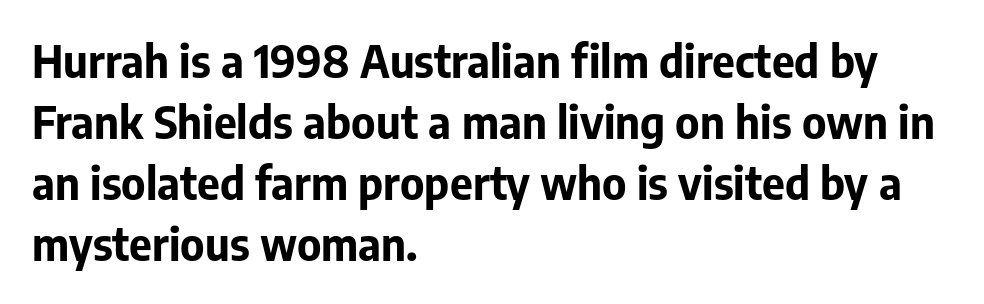
Q: Is the text bold? A: Yes.
Q: Is the text italic (slanted)? A: No, it is upright.
Q: Is the typeface a serif or a sans-serif typeface? A: Sans-serif.
Q: Is the text underlined? A: No.
Q: How is the paragraph aligned? A: Left-aligned.
Q: Is the spacing between letters normal or unusually wide? A: Normal.
Q: Is the spacing between lines tight, normal or loose? A: Normal.
Q: Width (condensed, normal, or wide)? A: Normal.
Q: Stroke contrast? A: Low.
Q: x-height? A: Medium.
Q: Monospaced? A: No.
